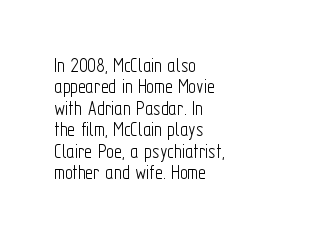
{"italic": "no", "bold": "no", "underline": "no", "align": "left", "line_spacing": "tight", "line_spacing_ratio": 1.02, "letter_spacing": "normal", "letter_spacing_em": 0.0, "glyph_px": 21}
